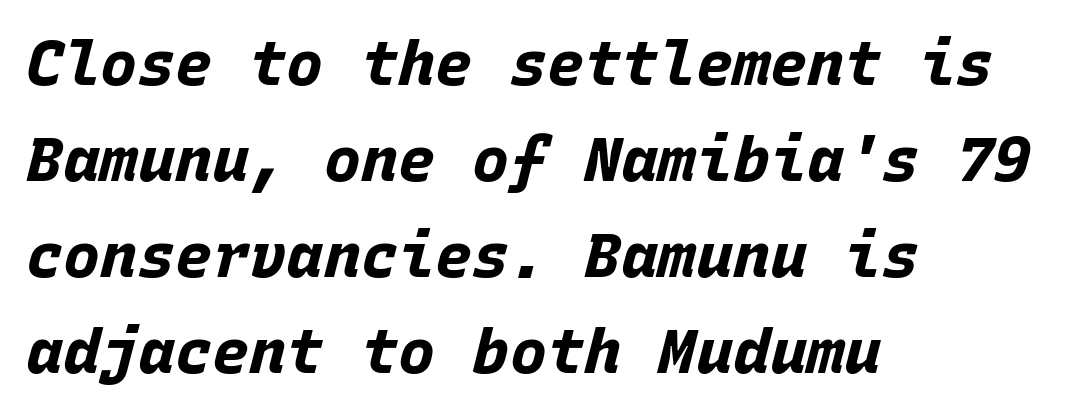
Rows of type keep a routine distance in the vertical direction. This sample uses an oblique cut, with every glyph tilted off the vertical. Each letter, wide or thin by design, is forced into the same width here. Descenders are the only things crossing below the line. If you drew a ruler down the left edge, every line would touch it. This rendering leaves character spacing at its baseline value.
